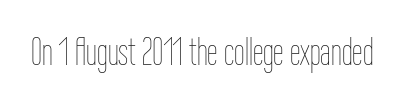
The image shows 38 px thin, condensed type, upright; set normal letter spacing, not underlined; low stroke contrast and a medium x-height.
